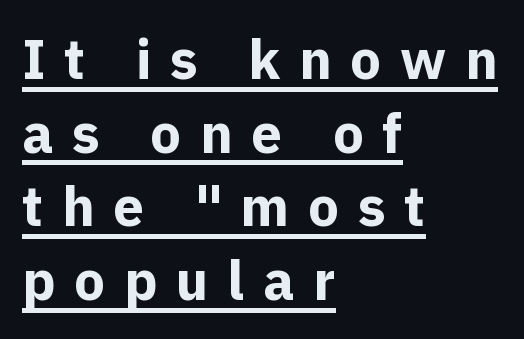
The image shows 55 px bold sans-serif type, upright; set left-aligned, normal line spacing (1.34x), unusually wide letter spacing (+0.34 em), underlined; a medium x-height.
